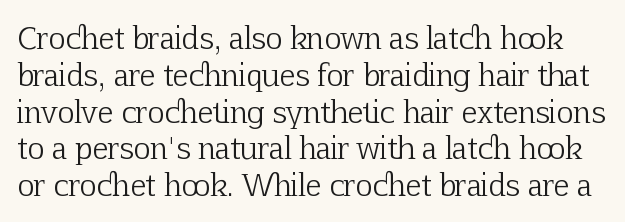
Q: Is the text bold? A: No.
Q: Is the text italic (slanted)? A: No, it is upright.
Q: Is the typeface a serif or a sans-serif typeface? A: Serif.
Q: Is the text underlined? A: No.
Q: Is the spacing between letters normal or unusually wide? A: Normal.
Q: Is the spacing between lines tight, normal or loose? A: Normal.
Q: Width (condensed, normal, or wide)? A: Normal.
Q: Stroke contrast? A: Low.
Q: x-height? A: Medium.
Q: Monospaced? A: No.
